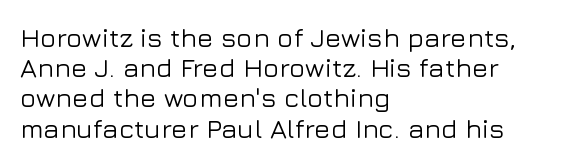
Q: Is the text italic (slanted)? A: No, it is upright.
Q: Is the text underlined? A: No.
Q: How is the paragraph aligned? A: Left-aligned.
Q: Is the spacing between letters normal or unusually wide? A: Normal.
Q: Is the spacing between lines tight, normal or loose? A: Tight.
